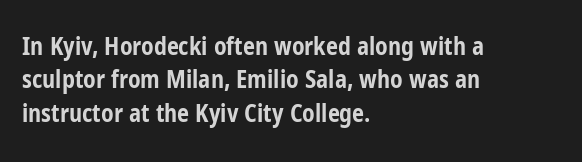
The image shows 24 px bold type, upright; set left-aligned, normal line spacing (1.39x), normal letter spacing, not underlined.
